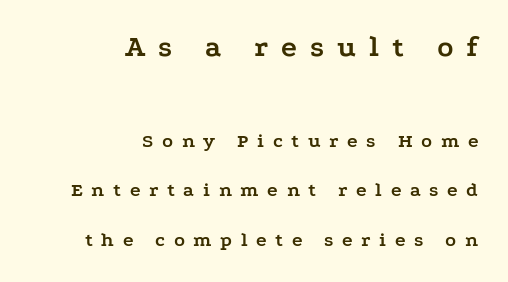
A clean baseline with only descenders dipping below it. Top chunk: large. Bottom chunk: small. Ascenders rise straight up at ninety degrees. The designer dialed line spacing up above the default. The tracking jumps out immediately: characters are airy and widely separated. Are there feet on the stems? There are — it's a serif.
